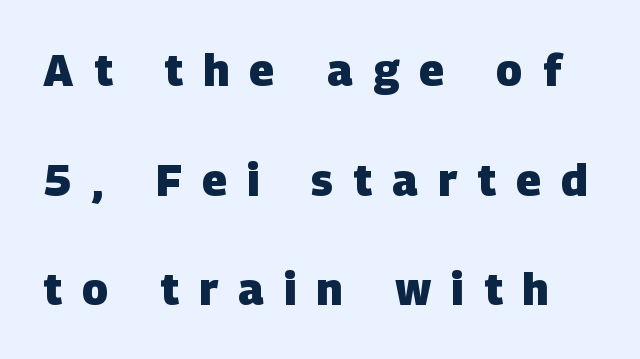
The image shows 44 px heavy sans-serif type; set loose line spacing (2.49x), unusually wide letter spacing (+0.46 em), not underlined; low stroke contrast and a large x-height.
